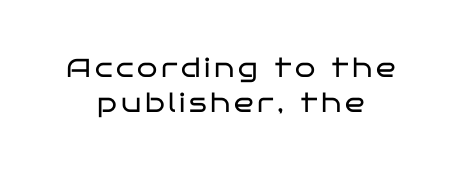
Q: Is the text bold? A: No.
Q: Is the text italic (slanted)? A: No, it is upright.
Q: Is the text underlined? A: No.
Q: How is the paragraph aligned? A: Centered.
Q: Is the spacing between lines tight, normal or loose? A: Normal.
